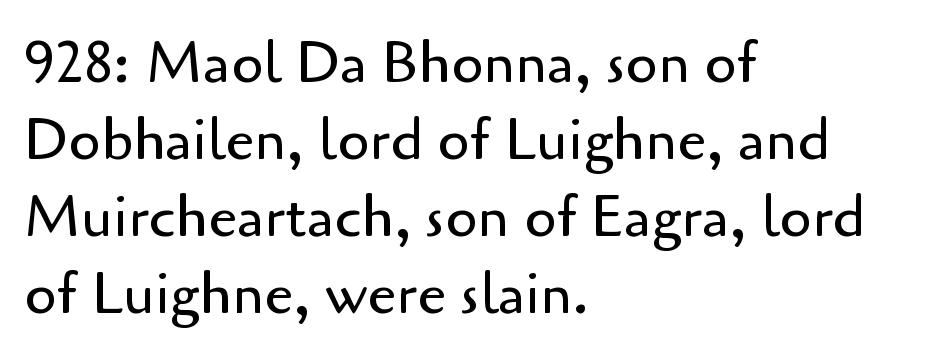
The image shows 58 px regular-weight sans-serif type, upright; set left-aligned, normal line spacing (1.33x), normal letter spacing, not underlined; low stroke contrast and a small x-height.
